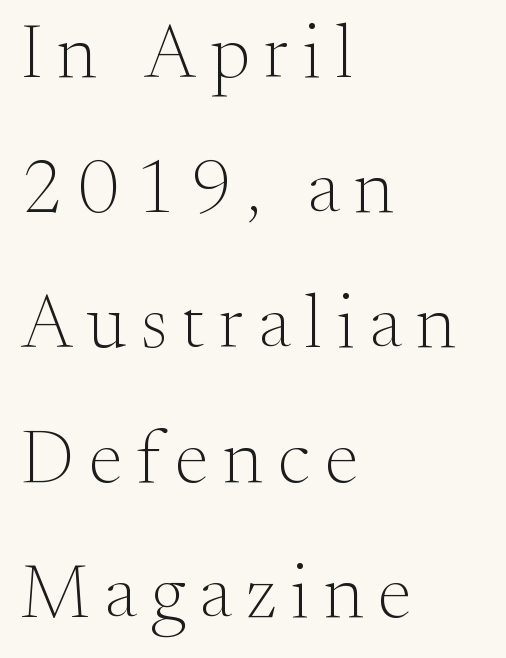
Q: Is the text bold? A: No.
Q: Is the text italic (slanted)? A: No, it is upright.
Q: Is the typeface a serif or a sans-serif typeface? A: Serif.
Q: Is the text underlined? A: No.
Q: How is the paragraph aligned? A: Left-aligned.
Q: Is the spacing between letters normal or unusually wide? A: Unusually wide.
Q: Width (condensed, normal, or wide)? A: Normal.
Q: Stroke contrast? A: Medium.
Q: x-height? A: Small.
Q: Monospaced? A: No.
